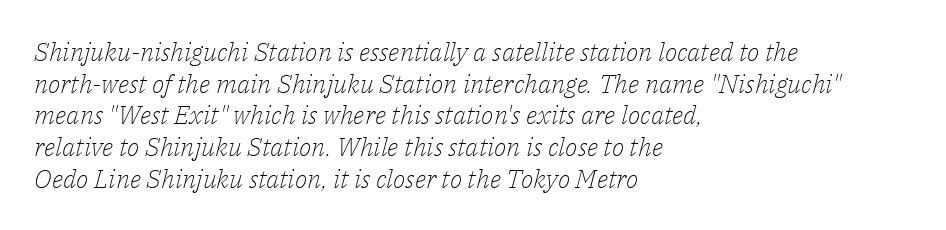
{"italic": "yes", "lean": "right", "slant_degrees": 14, "bold": "no", "underline": "no", "align": "left", "line_spacing_ratio": 1.22, "letter_spacing": "normal", "letter_spacing_em": 0.0, "glyph_px": 26}
